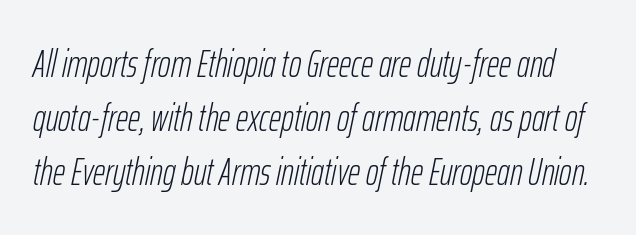
{"italic": "yes", "lean": "right", "slant_degrees": 12, "bold": "no", "weight": "light", "width": "condensed", "stroke_contrast": "low", "x_height": "medium", "monospaced": "no", "underline": "no", "line_spacing": "normal", "line_spacing_ratio": 1.42, "letter_spacing": "normal", "letter_spacing_em": 0.0, "glyph_px": 38}
